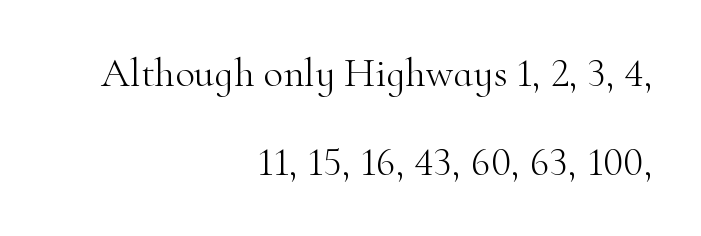
{"serif": "yes", "italic": "no", "bold": "no", "weight": "light", "width": "normal", "stroke_contrast": "high", "x_height": "small", "monospaced": "no", "underline": "no", "align": "right", "line_spacing": "loose", "line_spacing_ratio": 2.18, "letter_spacing": "normal", "letter_spacing_em": 0.0, "glyph_px": 41}
